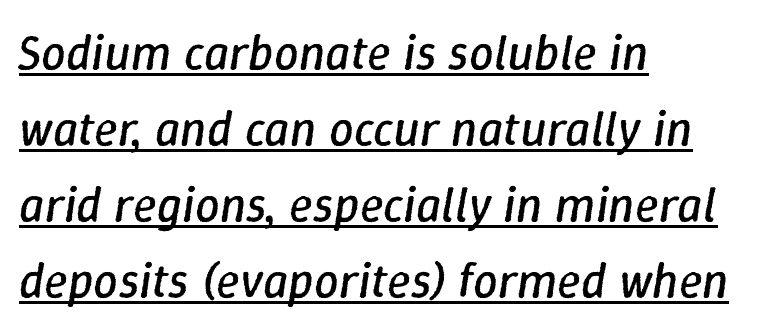
Bold? No — there's no thickening of the strokes. The rendered words wear a rule along their underside. Where is the straight margin? On the left. Reading down the column, the eye jumps a familiar distance to each next line. The rendering uses natural spacing where letterforms have individual widths. In terms of posture, this sample is oblique.
